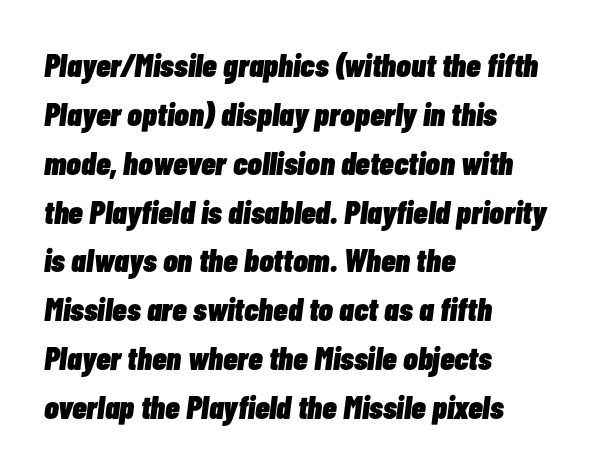
{"italic": "yes", "lean": "right", "slant_degrees": 7, "bold": "yes", "weight": "heavy", "width": "condensed", "stroke_contrast": "low", "x_height": "medium", "monospaced": "no", "underline": "no", "align": "left", "line_spacing": "normal", "line_spacing_ratio": 1.48, "letter_spacing": "normal", "letter_spacing_em": 0.0, "glyph_px": 33}
